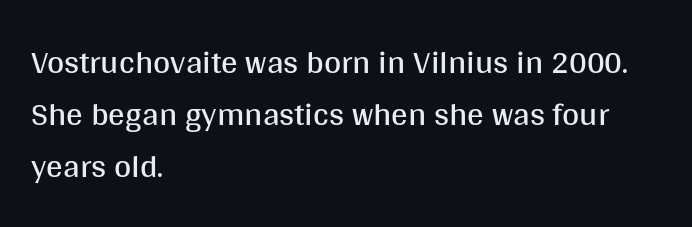
{"serif": "no", "italic": "no", "bold": "no", "weight": "regular", "width": "normal", "stroke_contrast": "medium", "x_height": "large", "monospaced": "no", "underline": "no", "align": "left", "line_spacing": "normal", "line_spacing_ratio": 1.58, "letter_spacing": "normal", "letter_spacing_em": 0.0, "glyph_px": 33}
